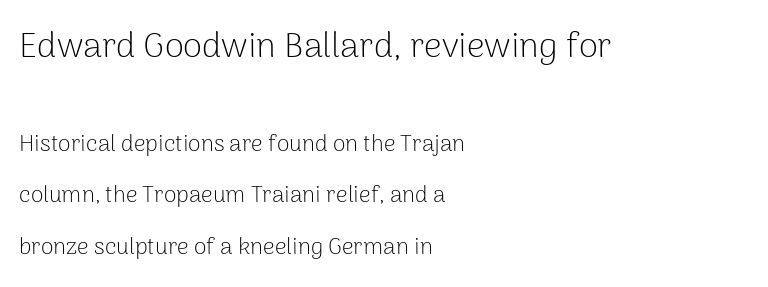
The image shows 35 px light sans-serif type, upright; set left-aligned, loose line spacing (2.25x), normal letter spacing, not underlined; the first (top) block is 1.52x larger; low stroke contrast and a medium x-height.
